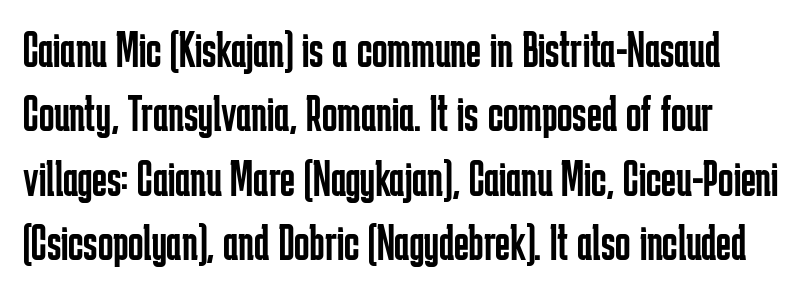
Q: Is the text bold? A: No.
Q: Is the text italic (slanted)? A: No, it is upright.
Q: Is the typeface a serif or a sans-serif typeface? A: Sans-serif.
Q: Is the text underlined? A: No.
Q: Is the spacing between letters normal or unusually wide? A: Normal.
Q: Is the spacing between lines tight, normal or loose? A: Normal.
Q: Width (condensed, normal, or wide)? A: Condensed.
Q: Stroke contrast? A: Low.
Q: x-height? A: Medium.
Q: Monospaced? A: No.
